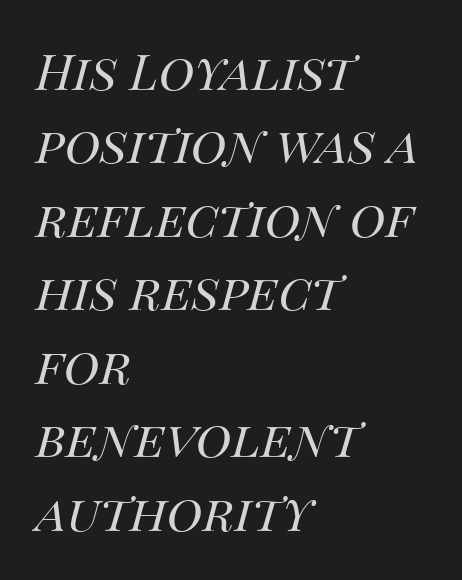
Q: Is the text bold? A: No.
Q: Is the text italic (slanted)? A: Yes, it leans right by about 14 degrees.
Q: Is the text underlined? A: No.
Q: How is the paragraph aligned? A: Left-aligned.
Q: Is the spacing between letters normal or unusually wide? A: Normal.
Q: Is the spacing between lines tight, normal or loose? A: Normal.
Q: Width (condensed, normal, or wide)? A: Normal.
Q: Stroke contrast? A: Medium.
Q: x-height? A: Large.
Q: Monospaced? A: No.
